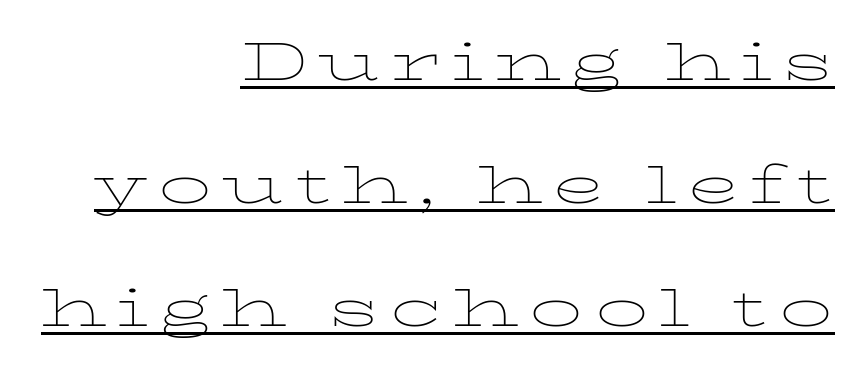
A typesetter would label this face a serif. The passage shown is underscored from start to finish. Is there any slant? The stems are plumb. Think of a printed novel: that variable character pitch is what you see here. The strokes carry an ordinary text weight at most.
